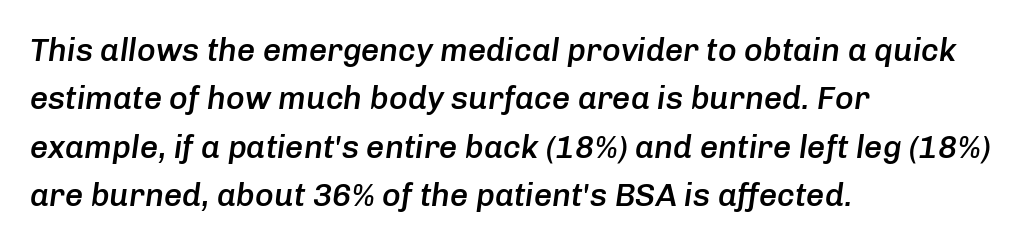
A typesetter would call this proportional, since set widths differ per character. Students, this is semibold: more ink than regular, less than bold. Honestly, there is no underline to notice here at all. Compared with a centered layout, this one pins lines to the left instead. Words appear dense and cohesive because spacing is normal. The space between consecutive lines is moderate.
